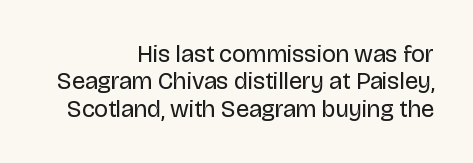
{"italic": "no", "bold": "no", "underline": "no", "align": "right", "line_spacing": "tight", "line_spacing_ratio": 1.14, "letter_spacing": "normal", "letter_spacing_em": 0.0, "glyph_px": 24}
